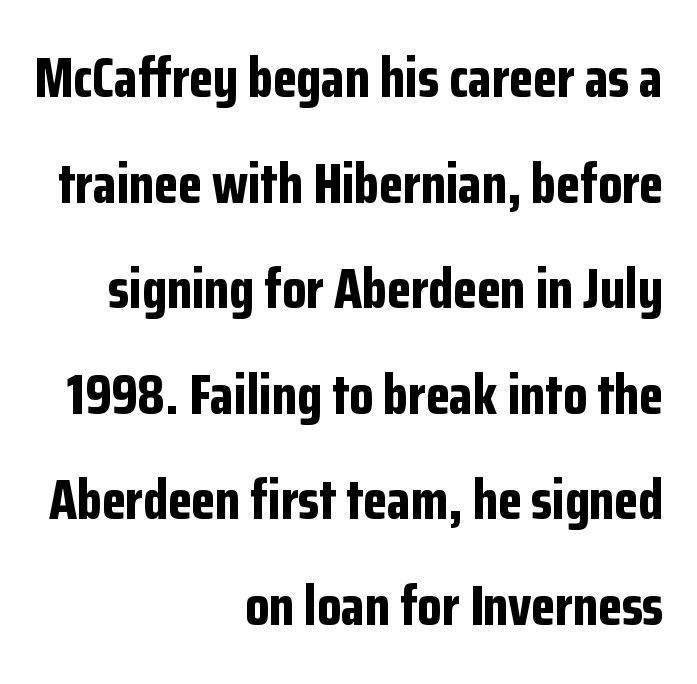
As a designer I'd log this as weight 700, bold. Spacing verdict: proportional, widths tailored to each character. Serifs: no, the terminals of the letterforms are clean. Honestly, there is no underline to notice here at all. Interline gaps are noticeably wide in this sample. It's the straight-up-and-down kind of type.
